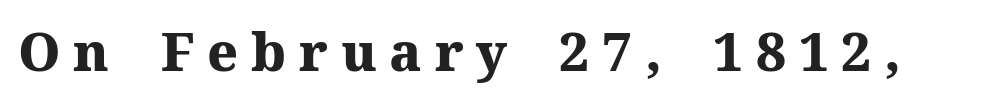
{"serif": "yes", "italic": "no", "bold": "yes", "weight": "heavy", "width": "normal", "stroke_contrast": "medium", "x_height": "medium", "monospaced": "no", "underline": "no", "letter_spacing": "wide", "letter_spacing_em": 0.24, "glyph_px": 53}
